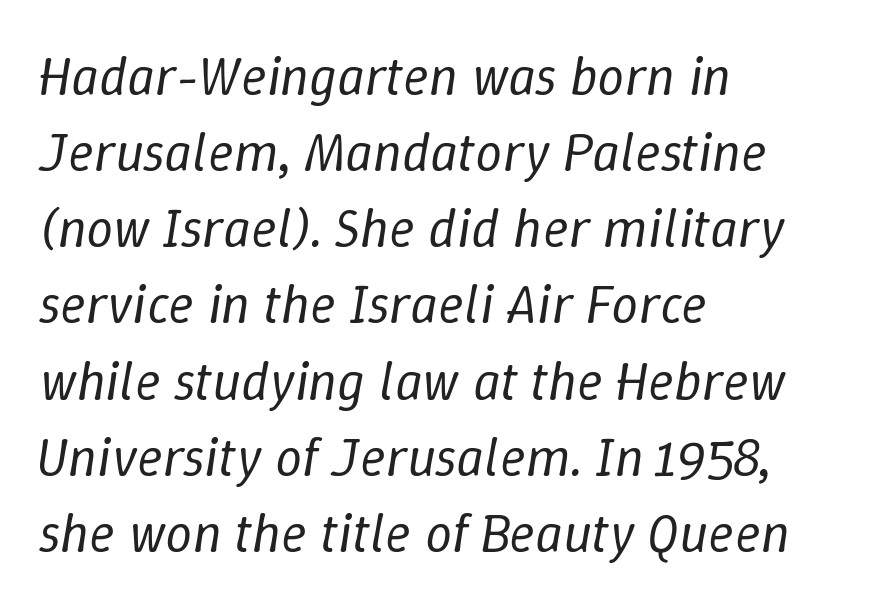
The image shows 54 px regular-weight type, italic (leaning right); set left-aligned, normal line spacing (1.41x), normal letter spacing, not underlined; low stroke contrast and a medium x-height.
